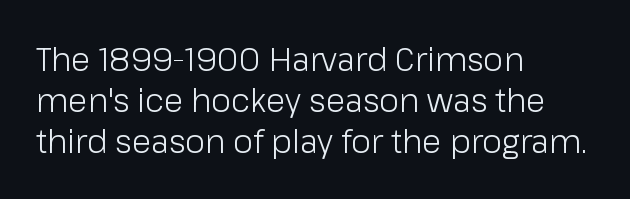
{"serif": "no", "italic": "no", "bold": "no", "weight": "light", "width": "normal", "stroke_contrast": "low", "x_height": "medium", "monospaced": "no", "underline": "no", "align": "left", "line_spacing": "normal", "line_spacing_ratio": 1.28, "letter_spacing": "normal", "letter_spacing_em": 0.0, "glyph_px": 32}
